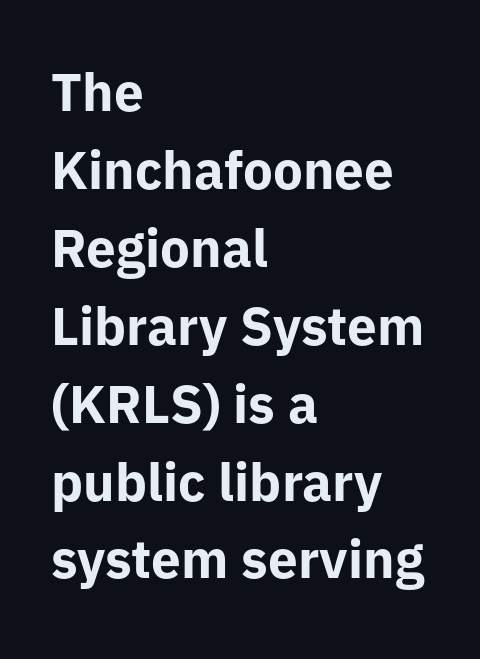
{"serif": "no", "italic": "no", "bold": "yes", "weight": "bold", "width": "normal", "stroke_contrast": "low", "x_height": "medium", "monospaced": "no", "underline": "no", "align": "left", "line_spacing": "normal", "line_spacing_ratio": 1.47, "letter_spacing": "normal", "letter_spacing_em": 0.0, "glyph_px": 53}
